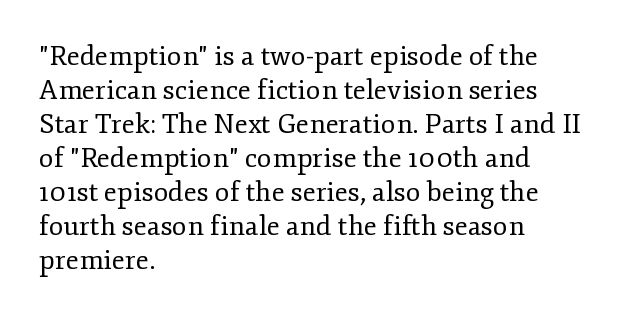
{"italic": "no", "bold": "no", "underline": "no", "align": "left", "line_spacing": "normal", "line_spacing_ratio": 1.26, "letter_spacing": "normal", "letter_spacing_em": 0.0, "glyph_px": 27}
